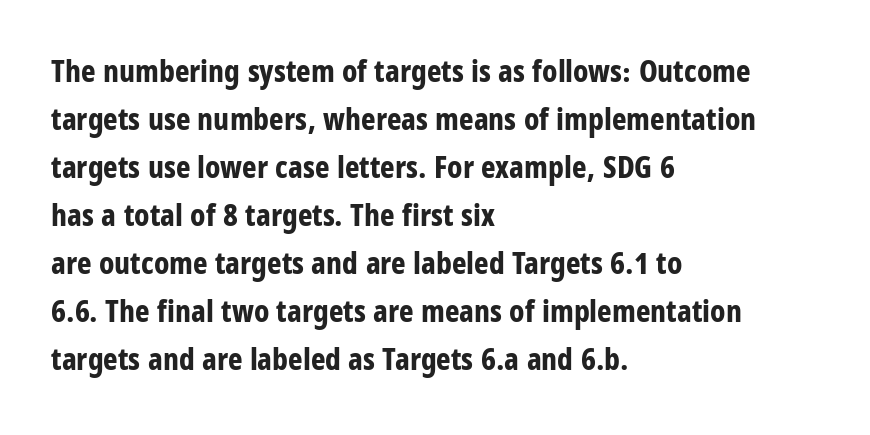
Does the copy run flush right? No — it runs flush left. Note the varied advance widths — an 'i' is clearly narrower than an 'm'. The letterforms sit shoulder to shoulder at normal distance. Beneath every word, the page is bare.
